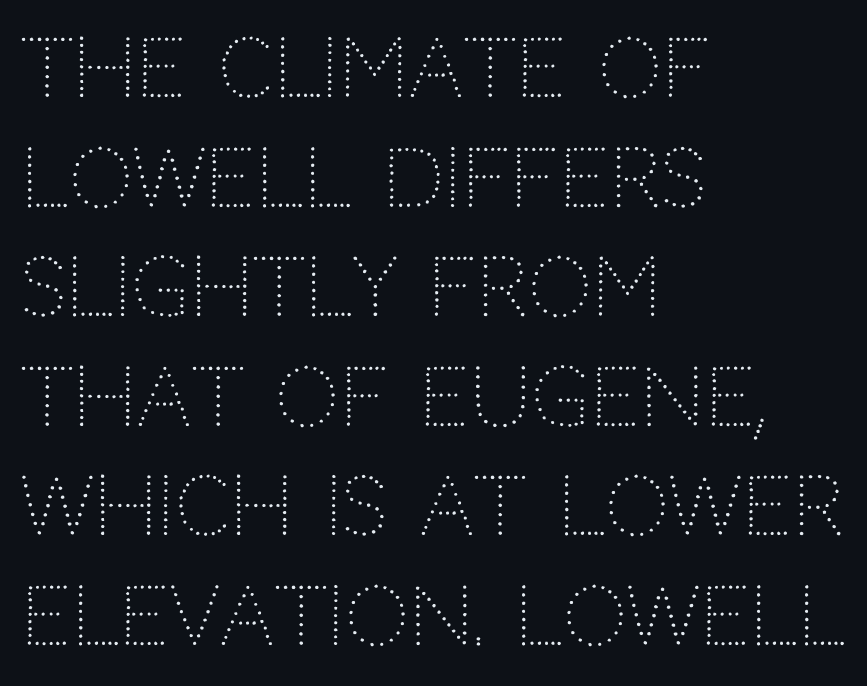
Heft: none added — not bold. Style check: upright. Reading down the column, the eye jumps a familiar distance to each next line. Plain, unruled lines of type. Short note: letters normally spaced. Each line starts at the same left margin while the right side varies.
